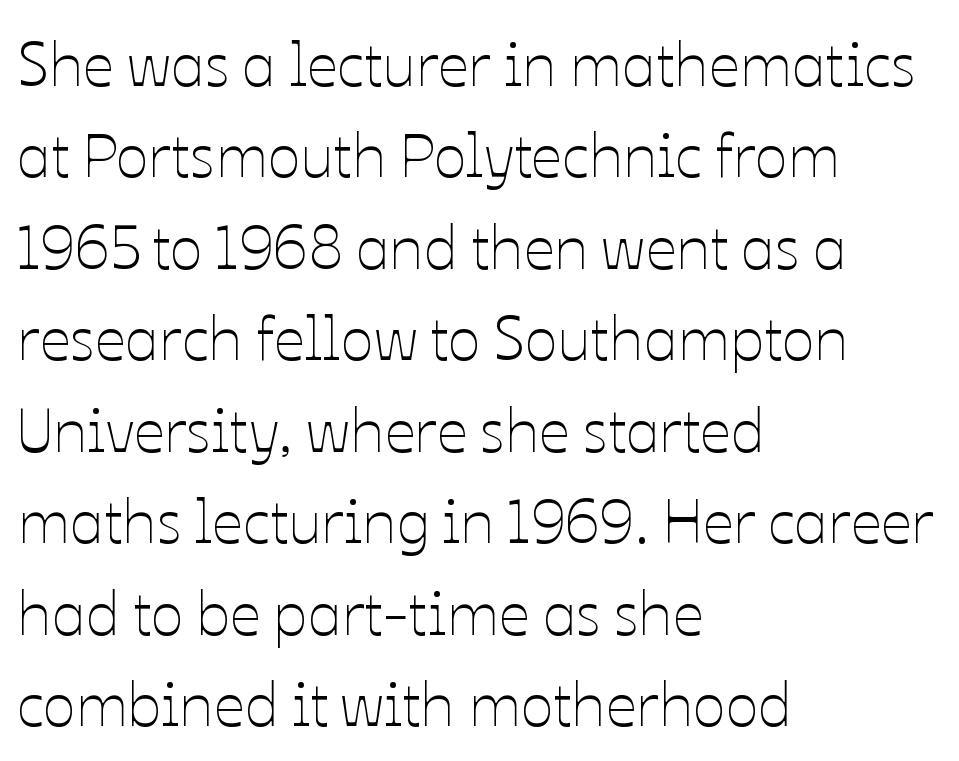
{"italic": "no", "bold": "no", "weight": "thin", "width": "normal", "stroke_contrast": "low", "x_height": "medium", "monospaced": "no", "underline": "no", "align": "left", "line_spacing": "normal", "line_spacing_ratio": 1.5, "letter_spacing": "normal", "letter_spacing_em": 0.0, "glyph_px": 61}
